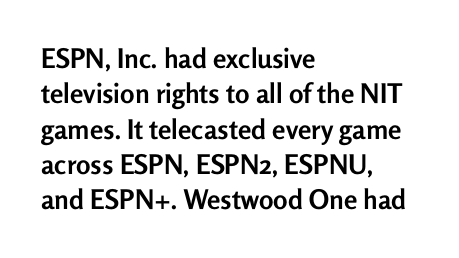
The image shows 27 px bold type, upright; set left-aligned, normal line spacing (1.31x), normal letter spacing, not underlined.
